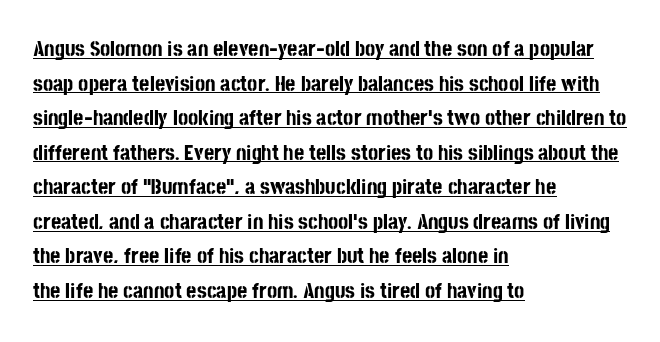
Is the type bold? Yes — the strokes are clearly thick and heavy. Letter spacing: default. You can see a thin bar hugging the bottom of the glyphs. Summary of vertical rhythm: regular, with standard interline spacing.
